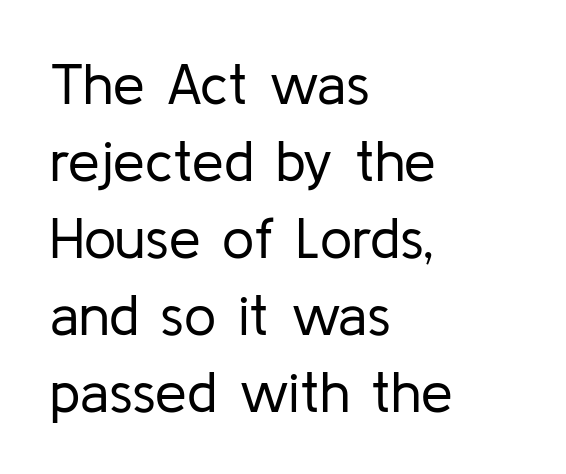
{"serif": "no", "italic": "no", "bold": "no", "weight": "regular", "width": "normal", "stroke_contrast": "low", "x_height": "medium", "monospaced": "no", "underline": "no", "align": "left", "line_spacing": "normal", "line_spacing_ratio": 1.35, "letter_spacing": "normal", "letter_spacing_em": 0.0, "glyph_px": 57}
